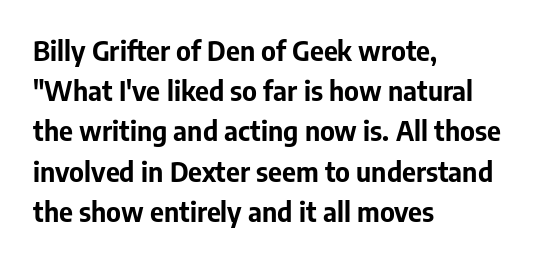
The rag falls on the right side of this text block. The axis of the letterforms is exactly vertical. Descender tails drop into unmarked territory. Inter-character spacing is left at the font's built-in metrics. Heavy, bold letterforms.
